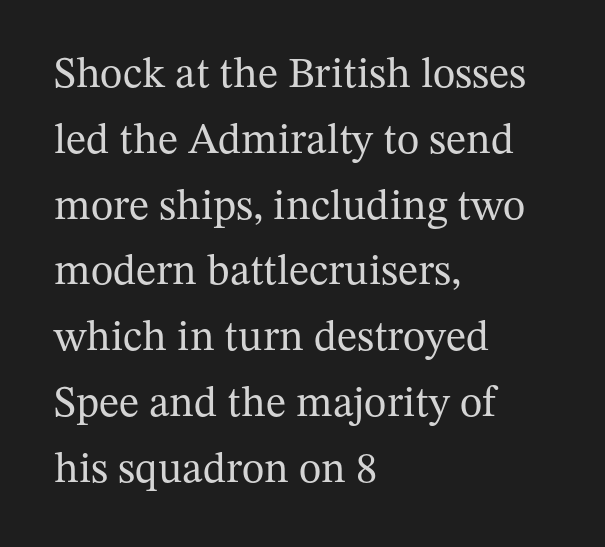
The image shows 43 px regular-weight serif type, upright; set left-aligned, normal line spacing (1.53x), normal letter spacing, not underlined; medium stroke contrast and a medium x-height.
